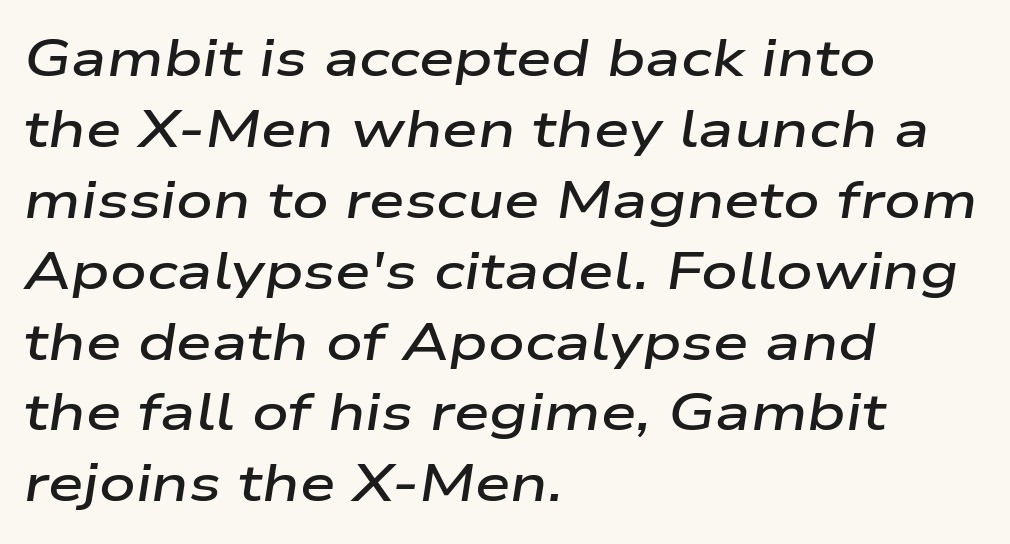
Think of a printed novel: that variable character pitch is what you see here. You can tell it's italic because the verticals aren't actually vertical. Line beginnings align vertically; line endings do not. Vertically, the passage feels balanced, rows spaced as you'd expect.
